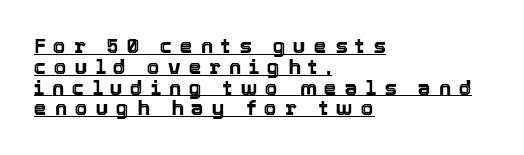
{"italic": "no", "underline": "yes", "align": "left", "line_spacing": "tight", "line_spacing_ratio": 0.99, "letter_spacing": "wide", "letter_spacing_em": 0.37, "glyph_px": 21}
